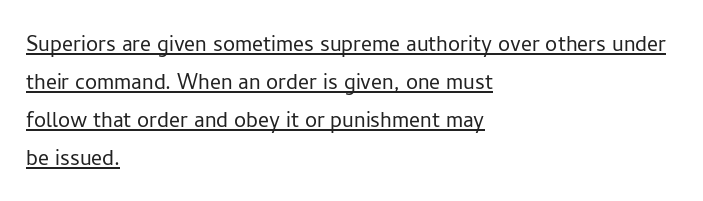
{"italic": "no", "bold": "no", "underline": "yes", "align": "left", "line_spacing": "normal", "line_spacing_ratio": 1.41, "letter_spacing": "normal", "letter_spacing_em": 0.0, "glyph_px": 27}
